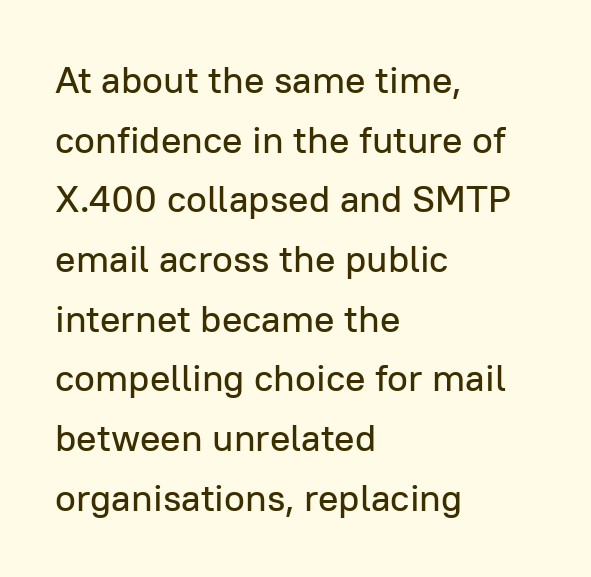
{"serif": "no", "italic": "no", "width": "normal", "stroke_contrast": "low", "x_height": "medium", "monospaced": "no", "underline": "no", "align": "left", "line_spacing": "normal", "line_spacing_ratio": 1.57, "letter_spacing": "normal", "letter_spacing_em": 0.0, "glyph_px": 38}
